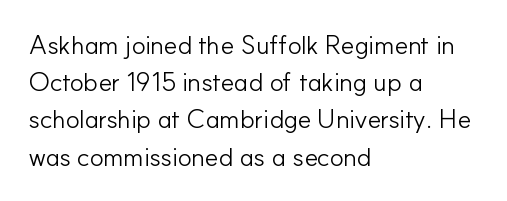
The image shows 26 px text type, upright; set left-aligned, normal line spacing (1.43x), normal letter spacing, not underlined.
